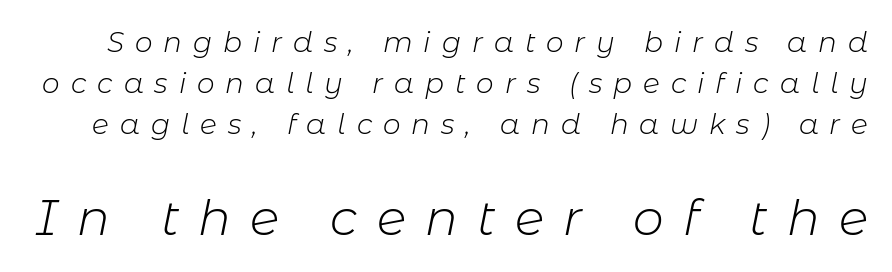
{"italic": "yes", "lean": "right", "slant_degrees": 11, "bold": "no", "weight": "light", "width": "normal", "stroke_contrast": "low", "x_height": "medium", "monospaced": "no", "underline": "no", "line_spacing": "normal", "line_spacing_ratio": 1.47, "letter_spacing": "wide", "letter_spacing_em": 0.39, "larger_block": "second", "size_ratio": 1.75, "glyph_px": 49}
